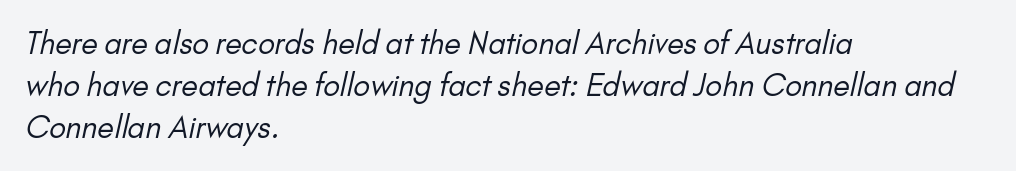
{"serif": "no", "bold": "no", "weight": "regular", "width": "normal", "stroke_contrast": "low", "x_height": "small", "monospaced": "no", "underline": "no", "align": "left", "line_spacing": "normal", "line_spacing_ratio": 1.4, "letter_spacing": "normal", "letter_spacing_em": 0.0, "glyph_px": 30}
